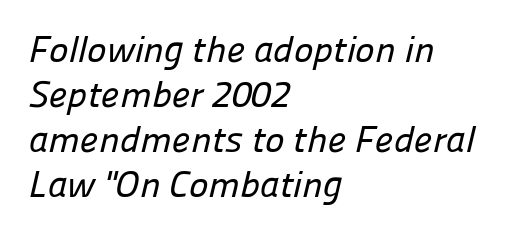
{"serif": "no", "width": "normal", "stroke_contrast": "low", "x_height": "medium", "monospaced": "no", "underline": "no", "align": "left", "line_spacing_ratio": 1.22, "letter_spacing": "normal", "letter_spacing_em": 0.0, "glyph_px": 37}
